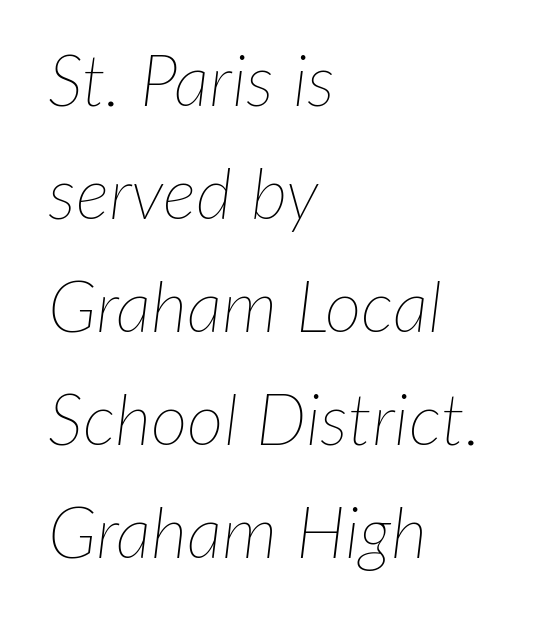
Students, observe: this is what conventionally led text looks like. Each row of text sits above clean, open space. A typesetter would call this proportional, since set widths differ per character. Notice how the stems are inclined rather than vertical — that's the hallmark of italics. Is the type heavy? It reads as light-to-regular instead. The lines in this sample share a left origin and differ only in where they stop.
